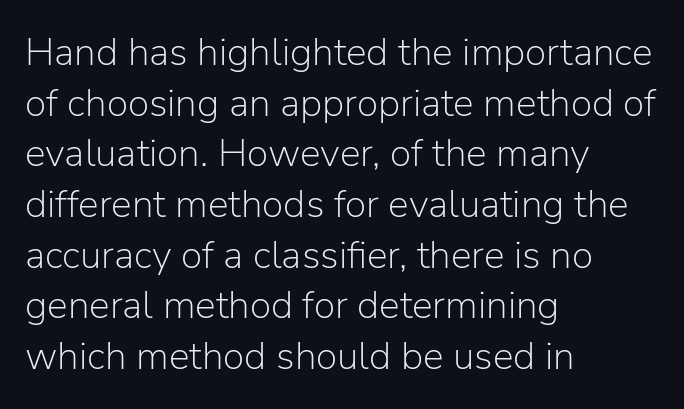
Q: Is the text bold? A: No.
Q: Is the text italic (slanted)? A: No, it is upright.
Q: Is the typeface a serif or a sans-serif typeface? A: Sans-serif.
Q: Is the text underlined? A: No.
Q: How is the paragraph aligned? A: Left-aligned.
Q: Is the spacing between letters normal or unusually wide? A: Normal.
Q: Is the spacing between lines tight, normal or loose? A: Normal.
Q: Width (condensed, normal, or wide)? A: Normal.
Q: Stroke contrast? A: Low.
Q: x-height? A: Medium.
Q: Monospaced? A: No.
